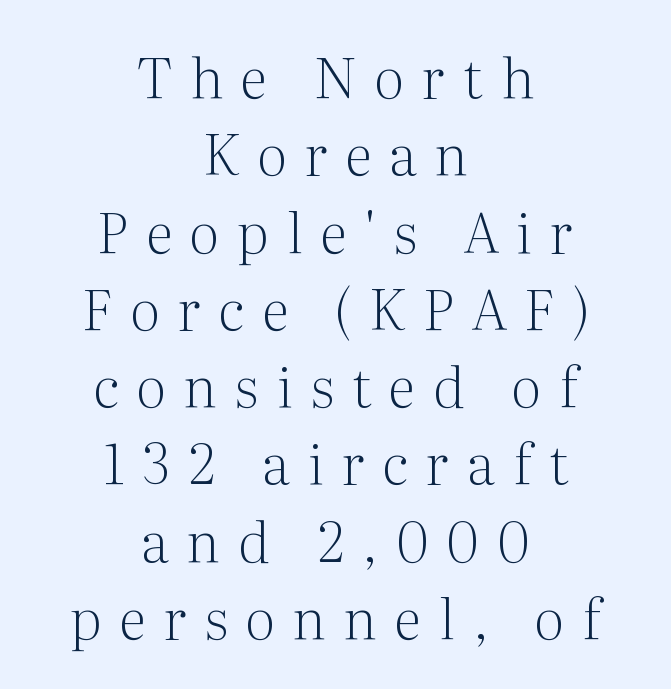
The image shows 56 px light serif type, upright; set centered, normal line spacing (1.38x), unusually wide letter spacing (+0.32 em), not underlined; medium stroke contrast and a medium x-height.
